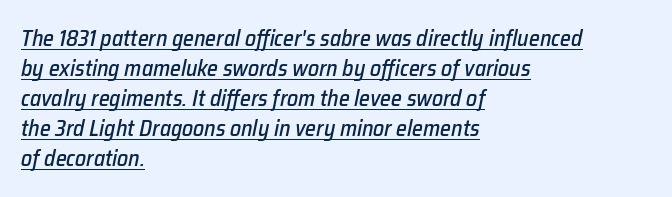
The image shows 22 px text type, italic (leaning right); set left-aligned, normal line spacing (1.36x), normal letter spacing, underlined.
